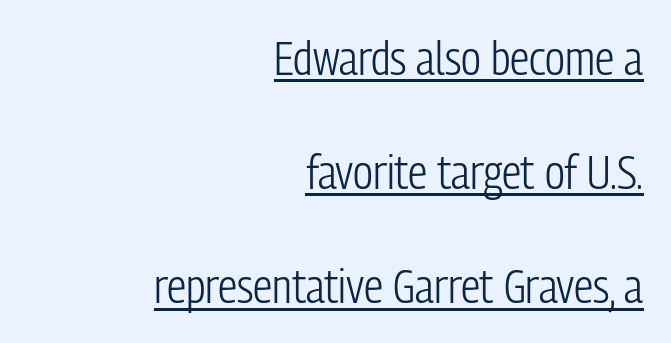
The face used here is proportionally spaced, like ordinary book or web type. Compared with typical body copy, the letter spacing here is the same. The letters look calm and open, with moderate or lighter stems. Ordinary non-slanted type is in use.
